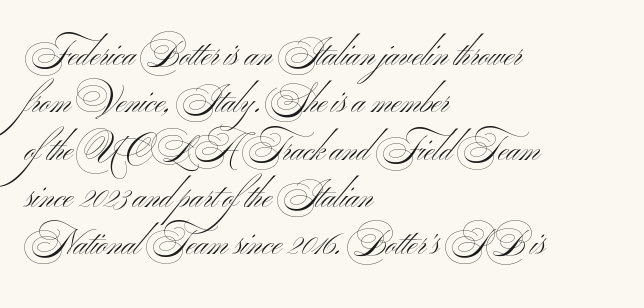
The image shows 34 px light, wide sans-serif type; set left-aligned, normal line spacing (1.39x), normal letter spacing, not underlined; medium stroke contrast and a small x-height.
